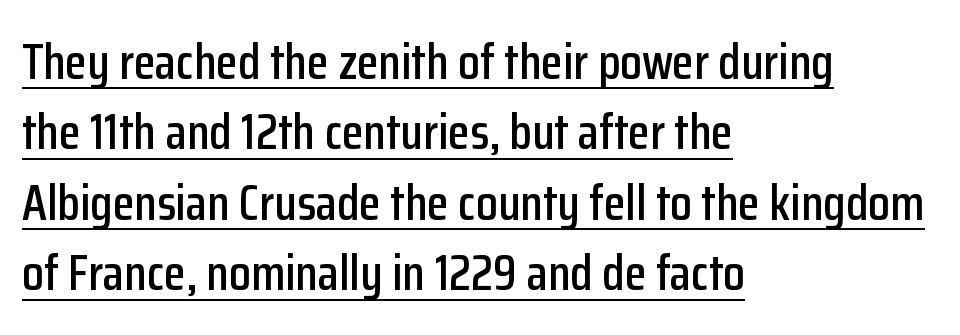
{"serif": "no", "italic": "no", "width": "condensed", "stroke_contrast": "low", "x_height": "medium", "monospaced": "no", "underline": "yes", "align": "left", "line_spacing": "normal", "line_spacing_ratio": 1.41, "letter_spacing": "normal", "letter_spacing_em": 0.0, "glyph_px": 50}
